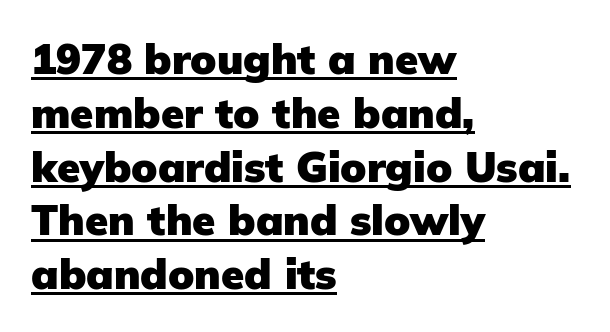
{"serif": "no", "italic": "no", "bold": "yes", "weight": "heavy", "width": "normal", "stroke_contrast": "low", "x_height": "medium", "monospaced": "no", "underline": "yes", "align": "left", "line_spacing": "normal", "line_spacing_ratio": 1.28, "letter_spacing": "normal", "letter_spacing_em": 0.0, "glyph_px": 42}
